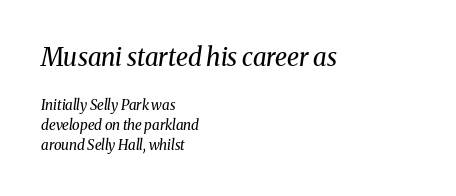
{"italic": "yes", "lean": "right", "slant_degrees": 8, "bold": "no", "underline": "no", "align": "left", "line_spacing": "normal", "line_spacing_ratio": 1.42, "letter_spacing": "normal", "letter_spacing_em": 0.0, "larger_block": "first", "size_ratio": 1.79, "glyph_px": 25}
